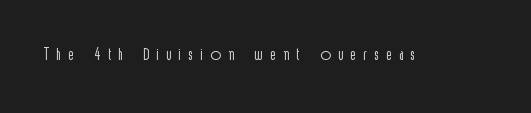
Q: Is the text bold? A: No.
Q: Is the text italic (slanted)? A: No, it is upright.
Q: Is the text underlined? A: No.
Q: Is the spacing between letters normal or unusually wide? A: Unusually wide.
